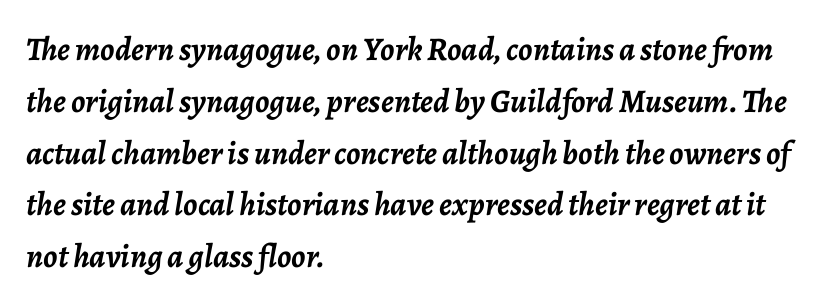
This rendering leaves character spacing at its baseline value. Strokes here are thick enough to call this a true bold. Letters rest on an invisible, unmarked baseline. It's the slanting kind of type.
